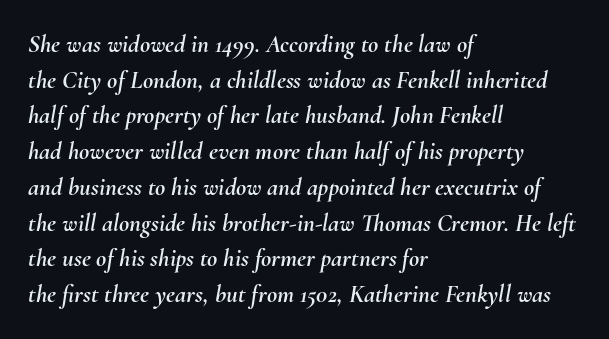
{"italic": "yes", "lean": "right", "slant_degrees": 10, "underline": "no", "align": "left", "line_spacing": "normal", "line_spacing_ratio": 1.43, "letter_spacing": "normal", "letter_spacing_em": 0.0, "glyph_px": 25}
